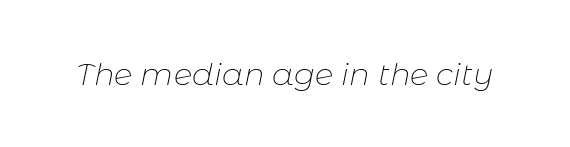
The image shows 31 px thin type, italic (leaning right); set normal letter spacing, not underlined; low stroke contrast and a medium x-height.
